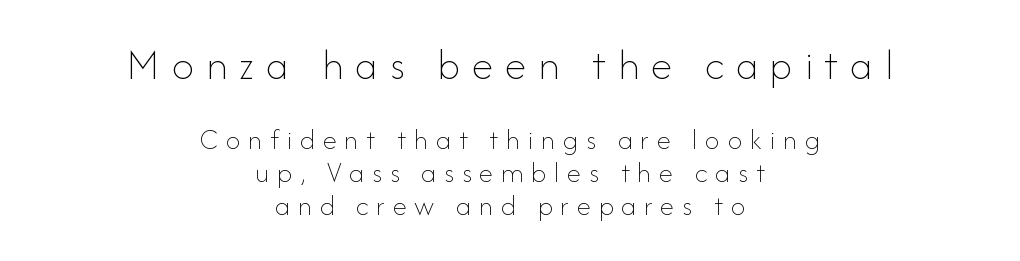
The image shows 44 px thin type, upright; set centered, tight line spacing (1.14x), unusually wide letter spacing (+0.27 em), not underlined; the first (top) block is 1.52x larger; low stroke contrast and a small x-height.
